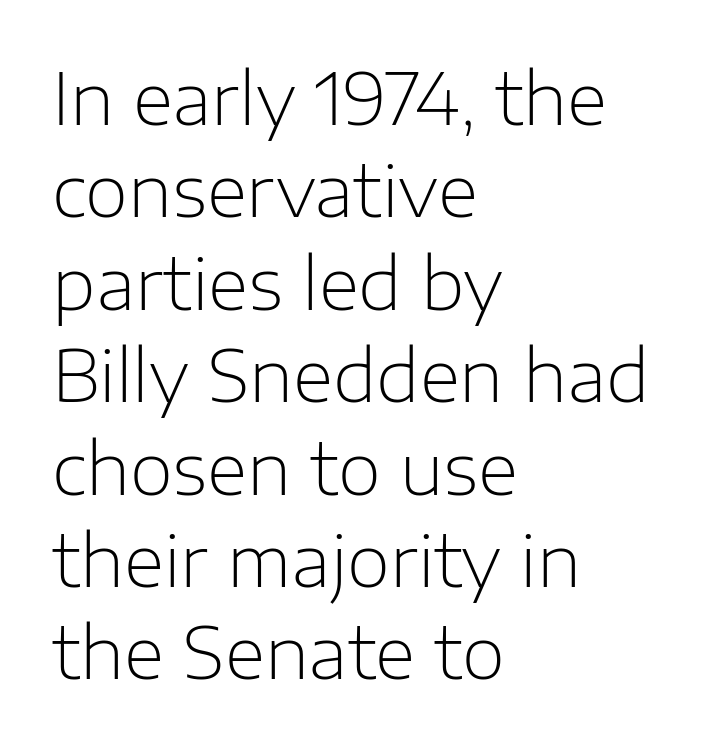
Nobody drew a line under any word here. Evenly set lines give the paragraph a standard silhouette. Nope, not italic — everything's standing straight. Default kerning and tracking; the words read as compact shapes.
